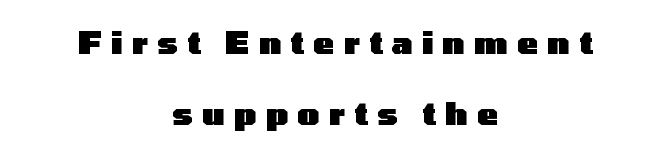
The image shows 31 px heavy, wide sans-serif type, upright; set centered, loose line spacing (2.28x), unusually wide letter spacing (+0.3 em), not underlined; low stroke contrast and a medium x-height.
